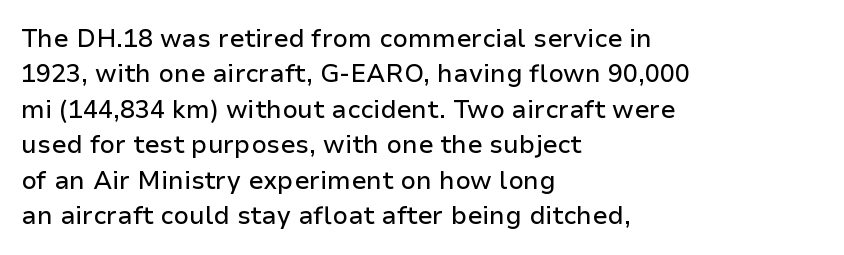
Q: Is the text italic (slanted)? A: No, it is upright.
Q: Is the text underlined? A: No.
Q: How is the paragraph aligned? A: Left-aligned.
Q: Is the spacing between letters normal or unusually wide? A: Normal.
Q: Is the spacing between lines tight, normal or loose? A: Normal.
